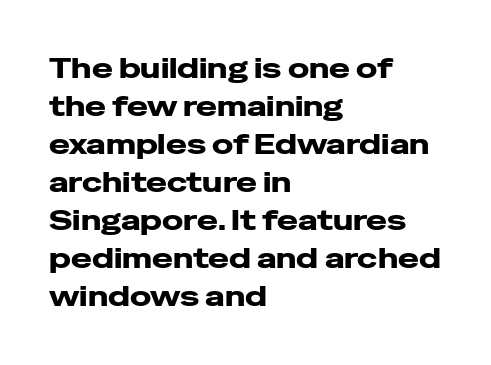
{"serif": "no", "italic": "no", "width": "wide", "stroke_contrast": "low", "x_height": "medium", "monospaced": "no", "underline": "no", "align": "left", "line_spacing": "normal", "line_spacing_ratio": 1.36, "letter_spacing": "normal", "letter_spacing_em": 0.0, "glyph_px": 28}
